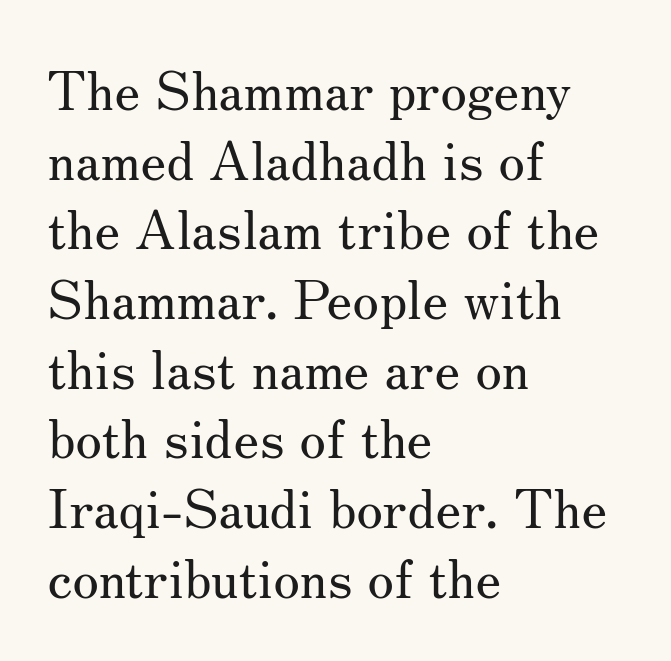
{"serif": "yes", "italic": "no", "bold": "no", "weight": "regular", "width": "normal", "stroke_contrast": "medium", "x_height": "small", "monospaced": "no", "underline": "no", "align": "left", "line_spacing": "normal", "line_spacing_ratio": 1.29, "letter_spacing": "normal", "letter_spacing_em": 0.0, "glyph_px": 54}
